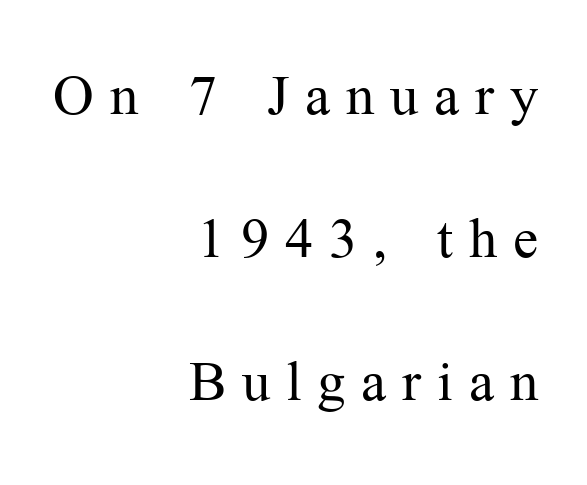
The image shows 75 px light serif type, upright; set right-aligned, loose line spacing (1.91x), unusually wide letter spacing (+0.21 em), not underlined; medium stroke contrast and a medium x-height.
